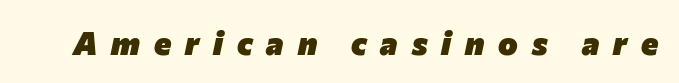
Notice how the stems are inclined rather than vertical — that's the hallmark of italics. As a designer I'd log this as weight 700, bold. This sample has the flowing, uneven cadence of proportional lettering. This rendering features lettering with no underline. The letters are spread apart with noticeably loose tracking.
